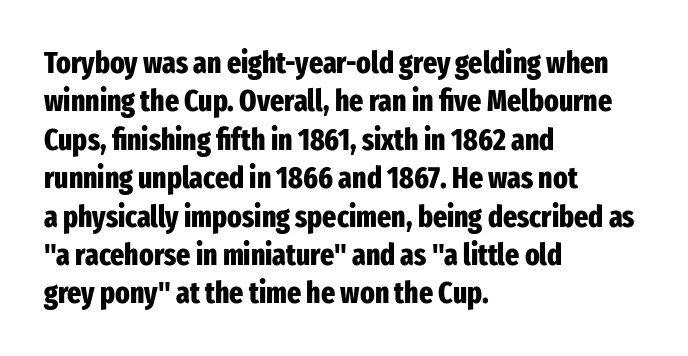
The image shows 30 px heavy, condensed sans-serif type, upright; set left-aligned, normal line spacing (1.28x), normal letter spacing, not underlined; low stroke contrast and a medium x-height.
